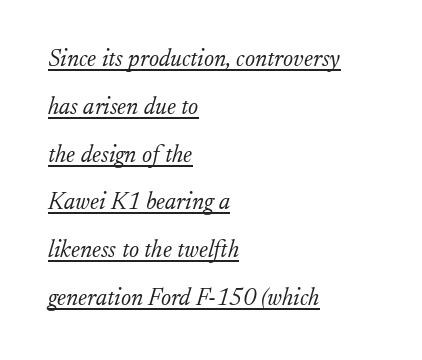
Q: Is the text bold? A: No.
Q: Is the text italic (slanted)? A: Yes, it leans right by about 17 degrees.
Q: Is the text underlined? A: Yes.
Q: How is the paragraph aligned? A: Left-aligned.
Q: Is the spacing between letters normal or unusually wide? A: Normal.
Q: Is the spacing between lines tight, normal or loose? A: Loose.
